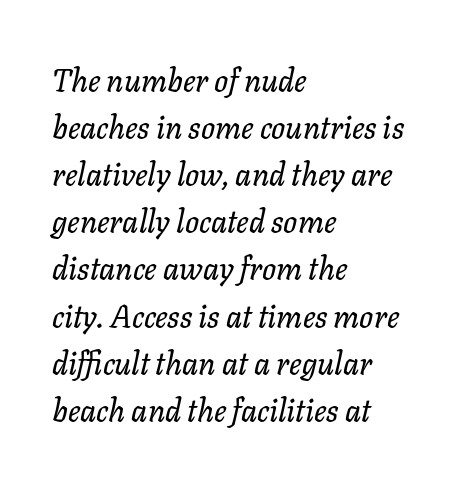
The image shows 31 px text type, italic (leaning right); set left-aligned, normal line spacing (1.52x), normal letter spacing, not underlined; low stroke contrast and a medium x-height.
